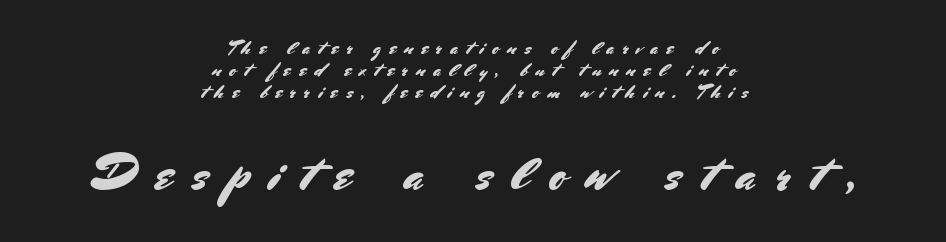
The image shows 50 px sans-serif type; set centered, tight line spacing (1.11x), unusually wide letter spacing (+0.4 em), not underlined; the second (bottom) block is 2.5x larger; medium stroke contrast and a small x-height.
